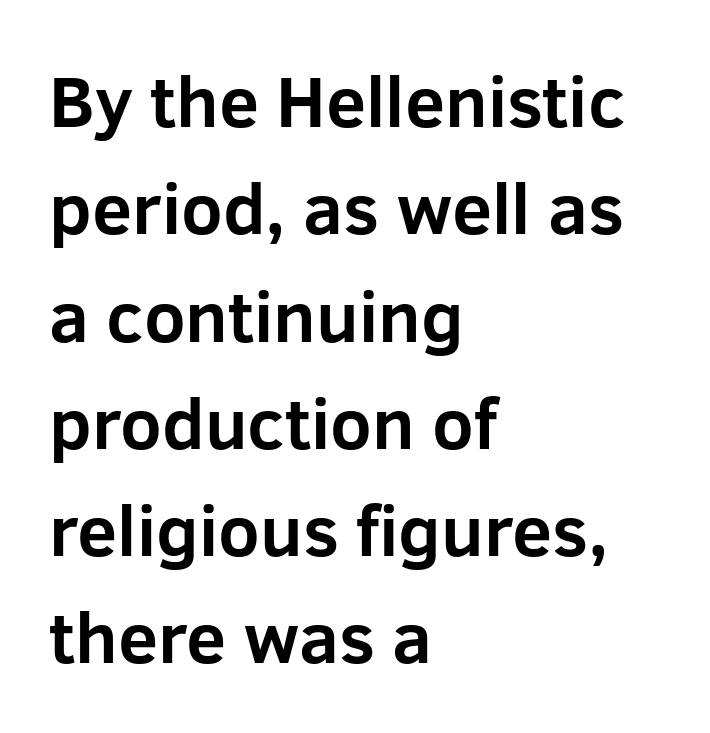
The baseline area is clear. Notice how the stems are strictly vertical — no italics here. The glyphs in this specimen are sans serif. Each letter keeps its own natural width here, so spacing adapts to shape. Compared with a centered layout, this one pins lines to the left instead. How would I describe the line gaps? Plain and ordinary.
